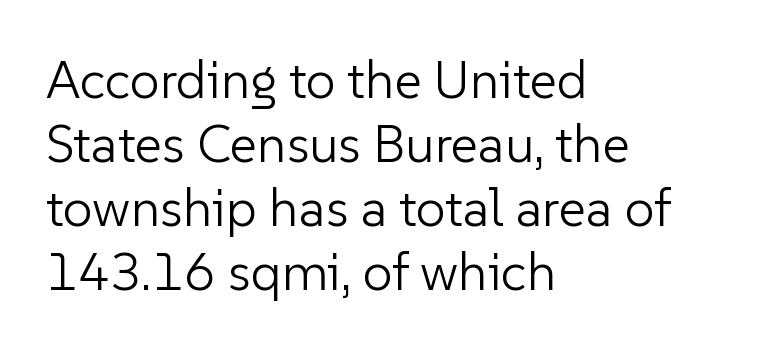
The image shows 53 px light sans-serif type, upright; set left-aligned, line spacing 1.21x, normal letter spacing, not underlined; low stroke contrast and a medium x-height.
